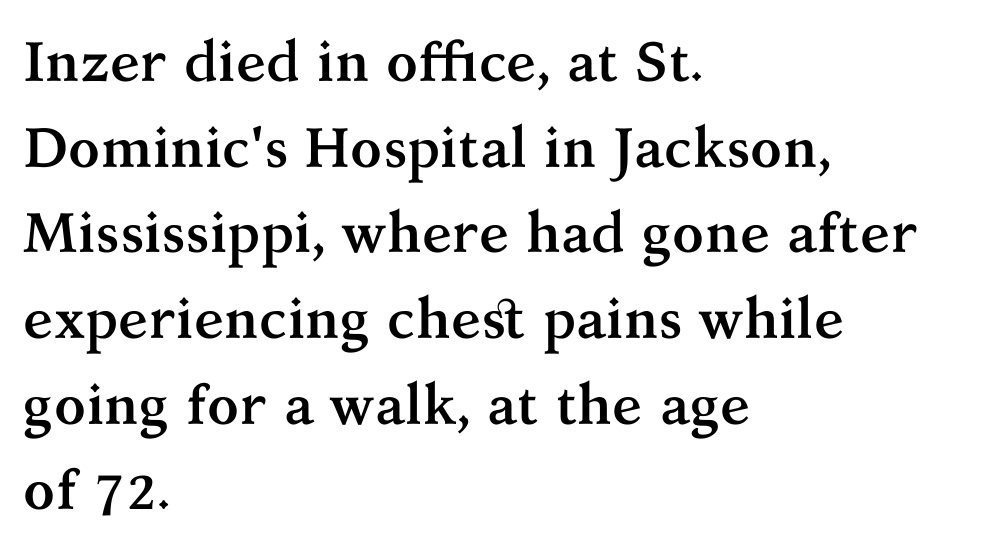
The image shows 56 px semibold serif type, upright; set left-aligned, normal line spacing (1.53x), normal letter spacing, not underlined; medium stroke contrast and a medium x-height.
